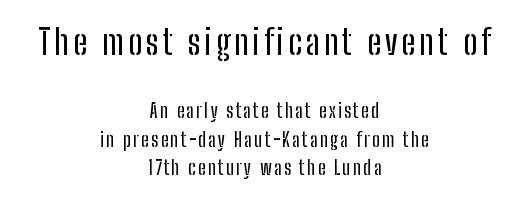
Q: Is the text italic (slanted)? A: No, it is upright.
Q: Is the typeface a serif or a sans-serif typeface? A: Sans-serif.
Q: Is the text underlined? A: No.
Q: How is the paragraph aligned? A: Centered.
Q: Is the spacing between lines tight, normal or loose? A: Normal.
Q: Which block of text is set in a larger size, the first (top) or the second (bottom)? A: The first (top) one.
Q: Width (condensed, normal, or wide)? A: Condensed.
Q: Stroke contrast? A: Low.
Q: x-height? A: Medium.
Q: Monospaced? A: No.
